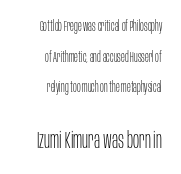
The image shows 23 px text type, upright; set right-aligned, loose line spacing (2.19x), normal letter spacing, not underlined; the second (bottom) block is 1.64x larger.
